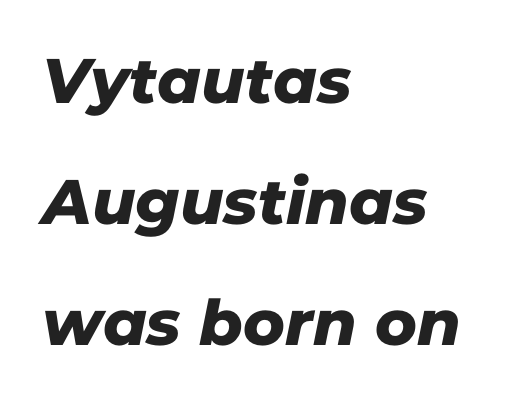
The image shows 63 px sans-serif type; set left-aligned, loose line spacing (1.92x), normal letter spacing, not underlined; low stroke contrast and a medium x-height.
